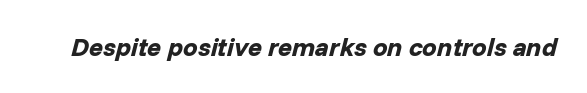
Q: Is the text bold? A: Yes.
Q: Is the text italic (slanted)? A: Yes, it leans right by about 14 degrees.
Q: Is the text underlined? A: No.
Q: Is the spacing between letters normal or unusually wide? A: Normal.
